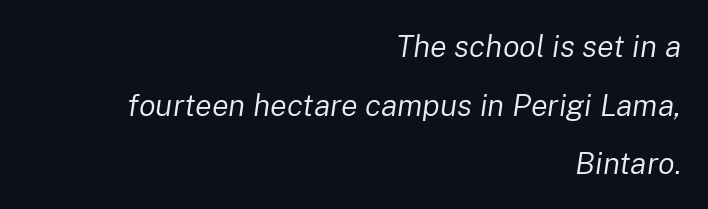
{"italic": "yes", "lean": "right", "slant_degrees": 8, "bold": "no", "weight": "regular", "width": "normal", "stroke_contrast": "low", "x_height": "medium", "monospaced": "no", "underline": "no", "align": "right", "line_spacing_ratio": 1.89, "letter_spacing": "normal", "letter_spacing_em": 0.0, "glyph_px": 31}
